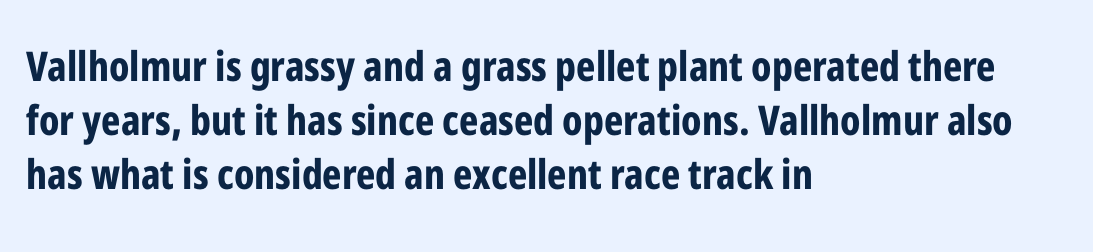
A classic flush-left, rag-right setting is used for this passage. Each letter keeps its own natural width here, so spacing adapts to shape. Just letters on the line, the space beneath them empty. On the weight axis this lands at bold, roughly 700.
